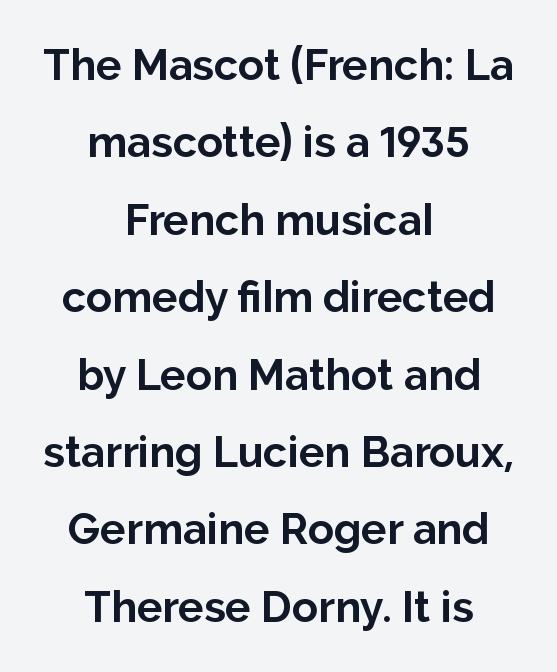
{"serif": "no", "italic": "no", "bold": "yes", "weight": "bold", "width": "normal", "stroke_contrast": "low", "x_height": "medium", "monospaced": "no", "underline": "no", "align": "center", "line_spacing_ratio": 1.8, "letter_spacing": "normal", "letter_spacing_em": 0.0, "glyph_px": 43}
